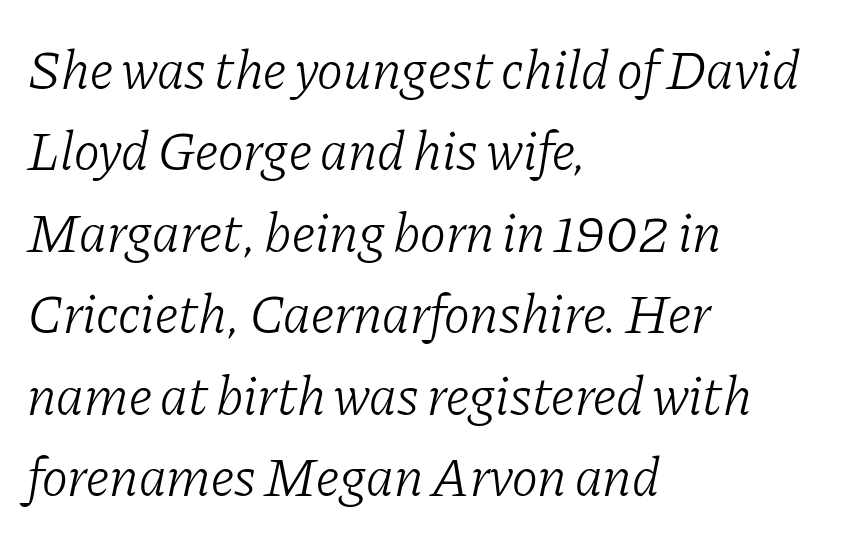
Q: Is the text bold? A: No.
Q: Is the text italic (slanted)? A: Yes, it leans right by about 11 degrees.
Q: Is the typeface a serif or a sans-serif typeface? A: Serif.
Q: Is the text underlined? A: No.
Q: How is the paragraph aligned? A: Left-aligned.
Q: Is the spacing between letters normal or unusually wide? A: Normal.
Q: Is the spacing between lines tight, normal or loose? A: Normal.
Q: Width (condensed, normal, or wide)? A: Normal.
Q: Stroke contrast? A: Low.
Q: x-height? A: Medium.
Q: Monospaced? A: No.
